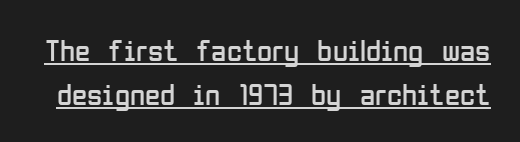
{"serif": "no", "italic": "no", "bold": "no", "weight": "regular", "width": "condensed", "stroke_contrast": "low", "x_height": "medium", "monospaced": "no", "underline": "yes", "line_spacing": "normal", "line_spacing_ratio": 1.41, "letter_spacing": "normal", "letter_spacing_em": 0.0, "glyph_px": 31}
